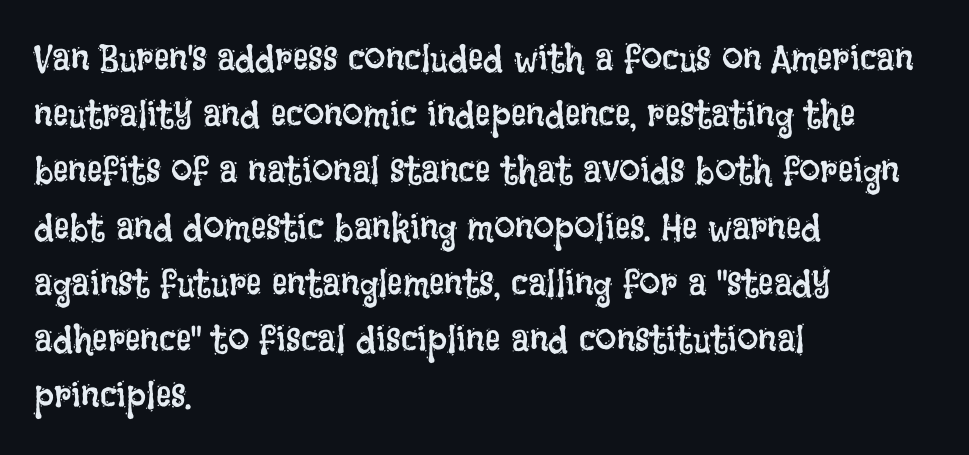
Each row of text sits above clean, open space. The font is comparable to plain body text, perhaps lighter. If you drew a line through each stem, it would be perfectly vertical. Does the copy run flush right? No — it runs flush left. The letterforms sit shoulder to shoulder at normal distance.
